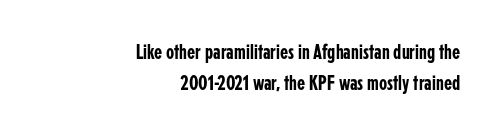
Compared with typical body copy, the letter spacing here is the same. Clear beneath every line of the passage. Quick note: not italic, upright. Is the block centered? No — it sits flush against the right margin.
